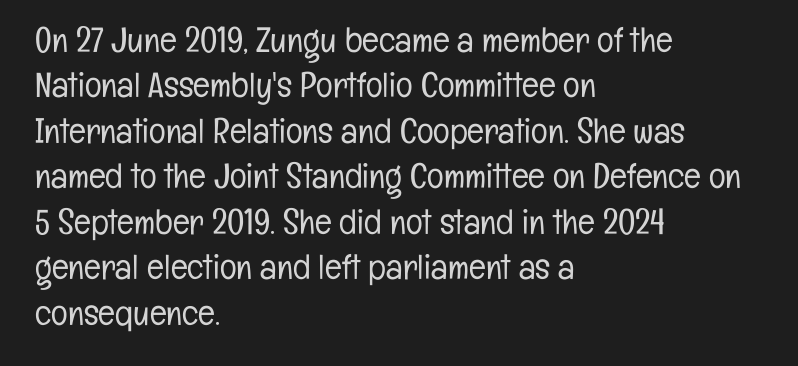
These lines are rendered in a variable-pitch font. Posture: vertical. The rag falls on the right side of this text block. The face looks like a standard text weight, possibly lighter.
